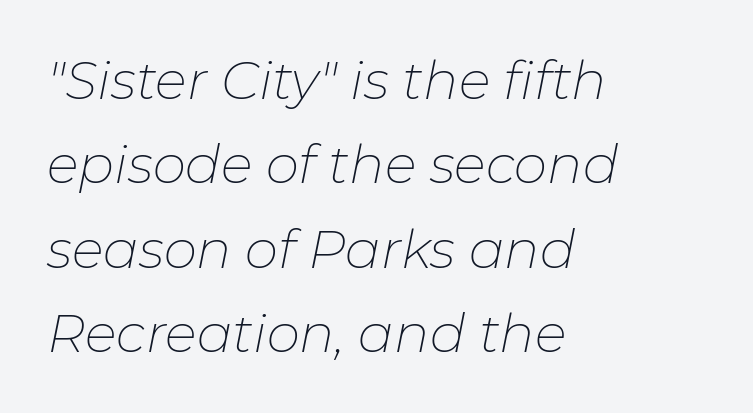
Q: Is the text bold? A: No.
Q: Is the text italic (slanted)? A: Yes, it leans right by about 11 degrees.
Q: Is the text underlined? A: No.
Q: How is the paragraph aligned? A: Left-aligned.
Q: Is the spacing between letters normal or unusually wide? A: Normal.
Q: Is the spacing between lines tight, normal or loose? A: Normal.
Q: Width (condensed, normal, or wide)? A: Normal.
Q: Stroke contrast? A: Low.
Q: x-height? A: Medium.
Q: Monospaced? A: No.
